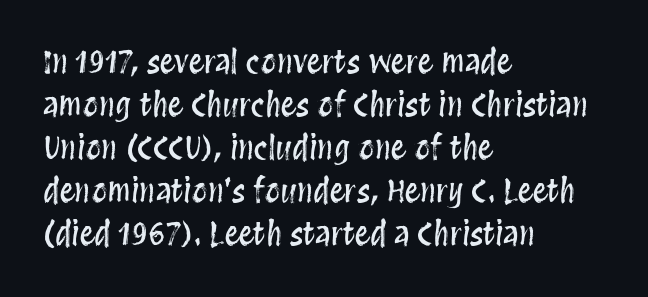
The image shows 31 px condensed type, upright; set left-aligned, normal line spacing (1.39x), normal letter spacing, not underlined; medium stroke contrast and a large x-height.
